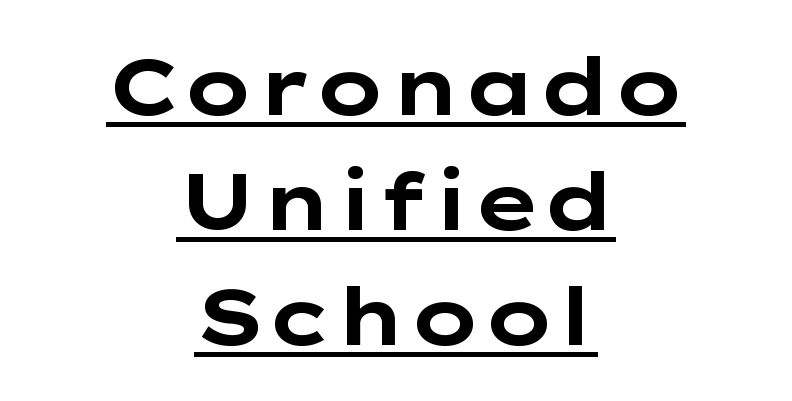
The image shows 80 px bold, wide sans-serif type, upright; set centered, normal line spacing (1.44x), normal letter spacing, underlined; low stroke contrast and a medium x-height.
